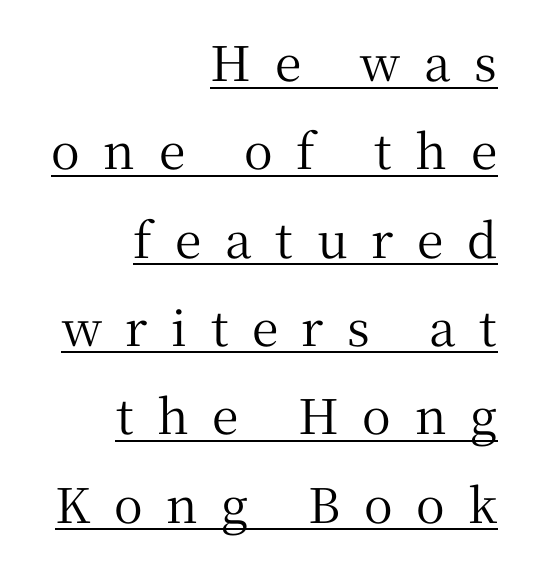
The image shows 48 px serif type, upright; set right-aligned, line spacing 1.84x, unusually wide letter spacing (+0.49 em), underlined; medium stroke contrast and a medium x-height.
